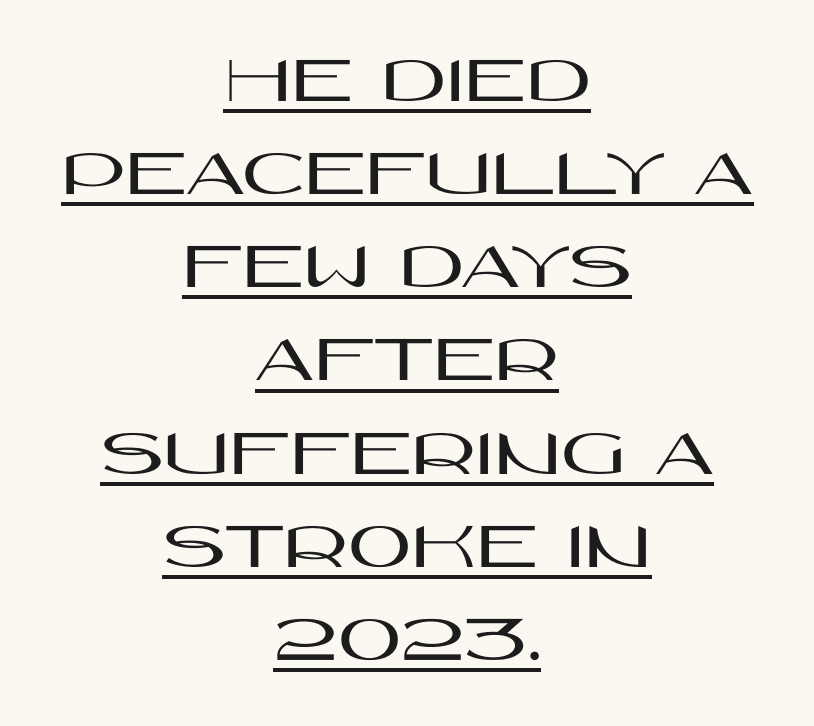
Q: Is the text italic (slanted)? A: No, it is upright.
Q: Is the typeface a serif or a sans-serif typeface? A: Sans-serif.
Q: Is the text underlined? A: Yes.
Q: How is the paragraph aligned? A: Centered.
Q: Is the spacing between letters normal or unusually wide? A: Normal.
Q: Is the spacing between lines tight, normal or loose? A: Normal.
Q: Width (condensed, normal, or wide)? A: Wide.
Q: Stroke contrast? A: High.
Q: x-height? A: Large.
Q: Monospaced? A: No.
